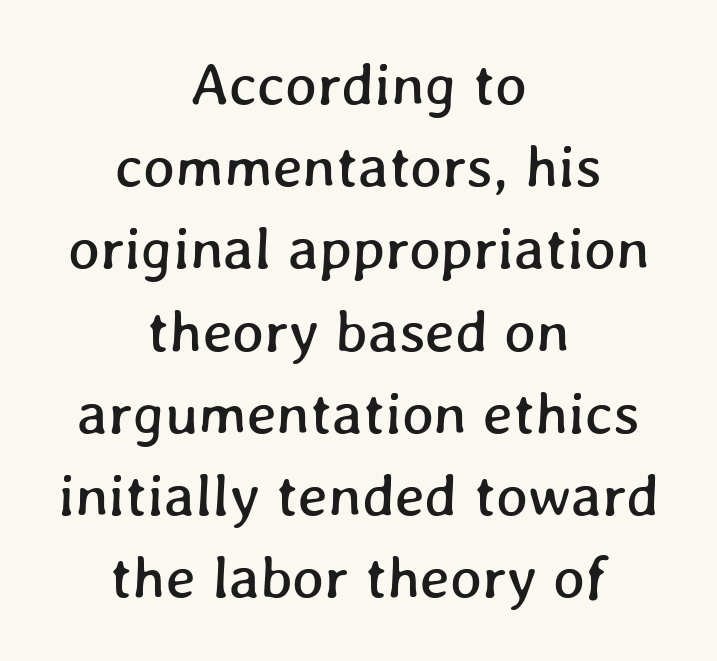
The space between consecutive lines is moderate. Leftover space on each line is divided equally before and after the words. This sample uses plain, unmodified letter spacing. The foot of each line stays bare and open. You could not count columns in this text — the font is proportionally spaced.
